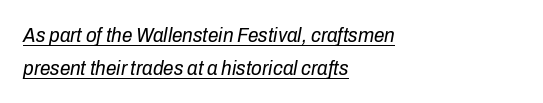
The image shows 21 px text type, italic (leaning right); set left-aligned, normal line spacing (1.56x), normal letter spacing, underlined.
